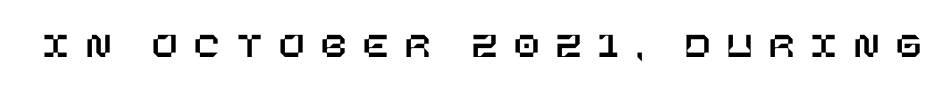
Q: Is the text italic (slanted)? A: No, it is upright.
Q: Is the text underlined? A: No.
Q: Is the spacing between letters normal or unusually wide? A: Unusually wide.
Q: Width (condensed, normal, or wide)? A: Normal.
Q: Stroke contrast? A: Low.
Q: x-height? A: Large.
